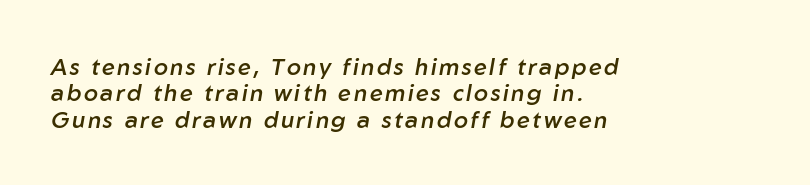
{"italic": "yes", "lean": "right", "slant_degrees": 10, "bold": "semi", "underline": "no", "align": "left", "line_spacing": "tight", "line_spacing_ratio": 1.15, "glyph_px": 23}
